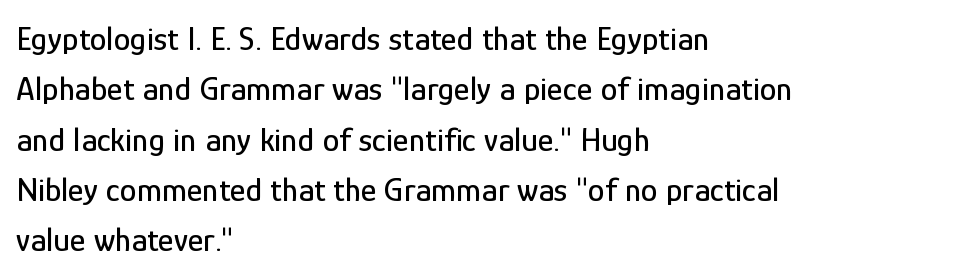
The typeface chosen for these lines omits serifs. This rendering uses left alignment, leaving the right contour irregular. Does the leading feel generous? No, just average. Any mark beneath the type? The region is blank. Observe the ordinary spacing: letters are neighbours, not strangers. Is this a fixed-width face? No — the glyphs have proportional, varying widths.
